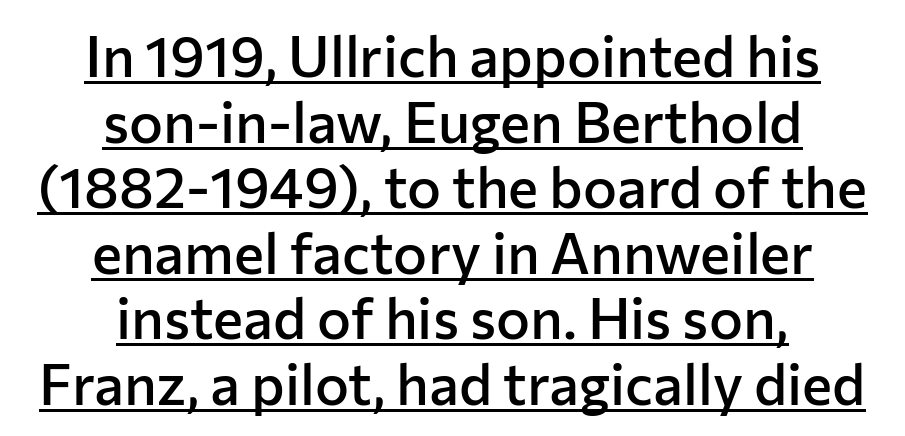
Q: Is the text bold? A: Semi-bold.
Q: Is the text italic (slanted)? A: No, it is upright.
Q: Is the typeface a serif or a sans-serif typeface? A: Sans-serif.
Q: Is the text underlined? A: Yes.
Q: How is the paragraph aligned? A: Centered.
Q: Is the spacing between letters normal or unusually wide? A: Normal.
Q: Is the spacing between lines tight, normal or loose? A: Tight.
Q: Width (condensed, normal, or wide)? A: Normal.
Q: Stroke contrast? A: Low.
Q: x-height? A: Medium.
Q: Monospaced? A: No.
